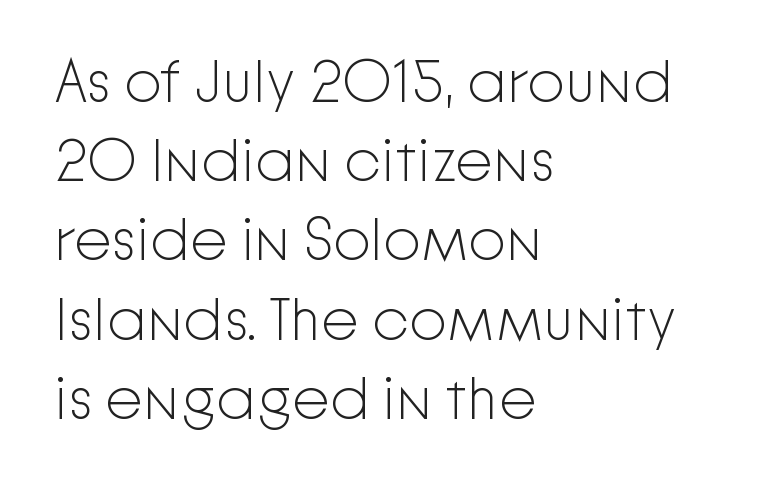
{"serif": "no", "italic": "no", "bold": "no", "weight": "light", "width": "normal", "stroke_contrast": "low", "x_height": "medium", "monospaced": "no", "underline": "no", "align": "left", "line_spacing": "normal", "line_spacing_ratio": 1.32, "letter_spacing": "normal", "letter_spacing_em": 0.0, "glyph_px": 60}
